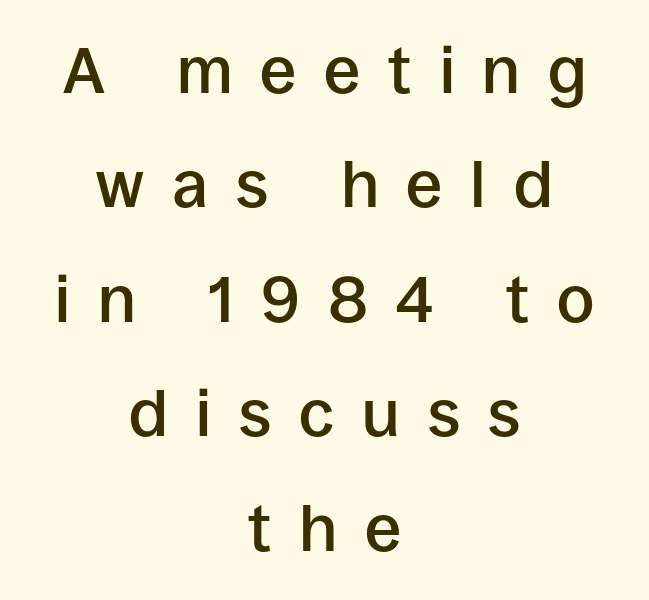
Q: Is the text bold? A: Semi-bold.
Q: Is the text italic (slanted)? A: No, it is upright.
Q: Is the typeface a serif or a sans-serif typeface? A: Sans-serif.
Q: Is the text underlined? A: No.
Q: How is the paragraph aligned? A: Centered.
Q: Is the spacing between letters normal or unusually wide? A: Unusually wide.
Q: Width (condensed, normal, or wide)? A: Normal.
Q: Stroke contrast? A: Low.
Q: x-height? A: Large.
Q: Monospaced? A: No.
